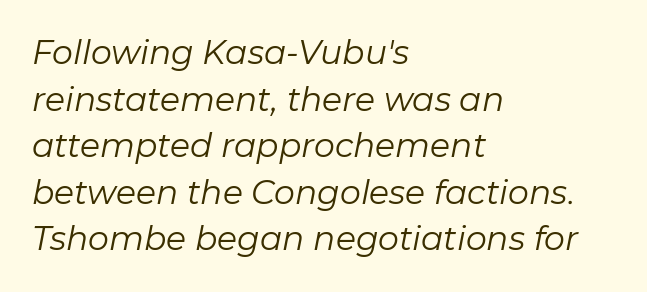
The space beneath each line is pristine and unruled. The letters advance in unequal steps, a hallmark of proportional type. Caption: multi-line text, flush left, ragged right. The letters are slanted; this is an italic face. The weight would be labelled regular, book, light, or lighter still. The horizontal fit of the characters is conventional and even.
